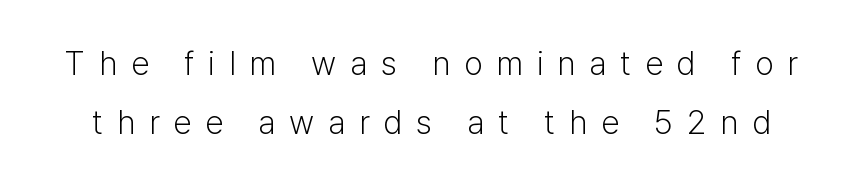
Rule under the text: the space is simply empty. Do the characters align in a grid? No, the font is proportional. Inter-character spacing is expanded well beyond the font's built-in metrics. Rendered with straight, roman letterforms.
